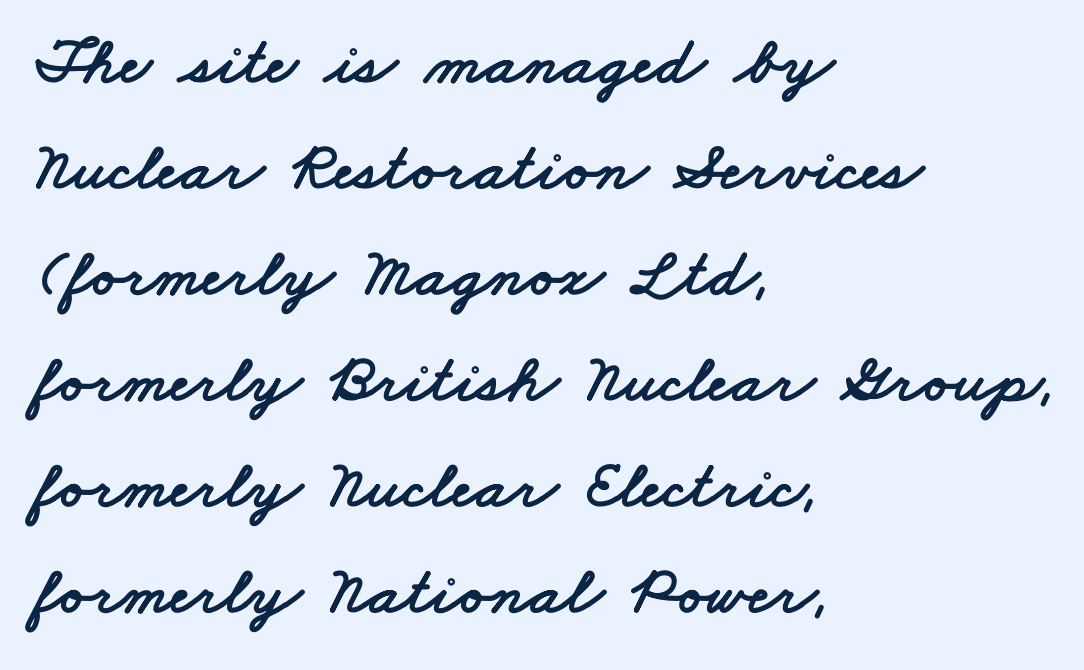
{"serif": "no", "width": "wide", "stroke_contrast": "low", "x_height": "small", "monospaced": "no", "underline": "no", "align": "left", "line_spacing": "normal", "line_spacing_ratio": 1.56, "letter_spacing": "normal", "letter_spacing_em": 0.0, "glyph_px": 68}
